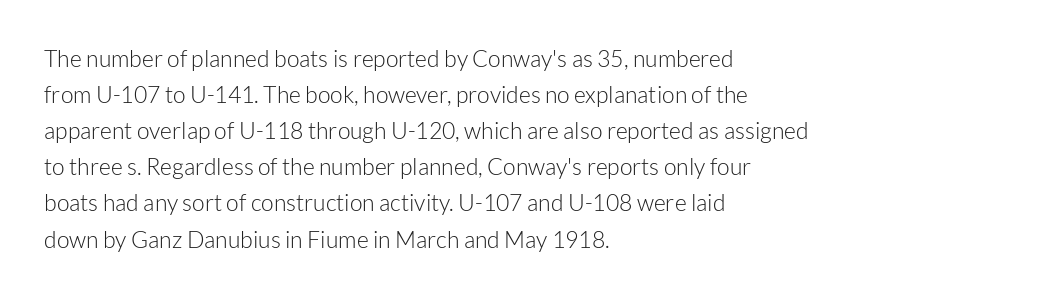
{"italic": "no", "bold": "no", "underline": "no", "align": "left", "line_spacing": "normal", "line_spacing_ratio": 1.57, "letter_spacing": "normal", "letter_spacing_em": 0.0, "glyph_px": 23}
